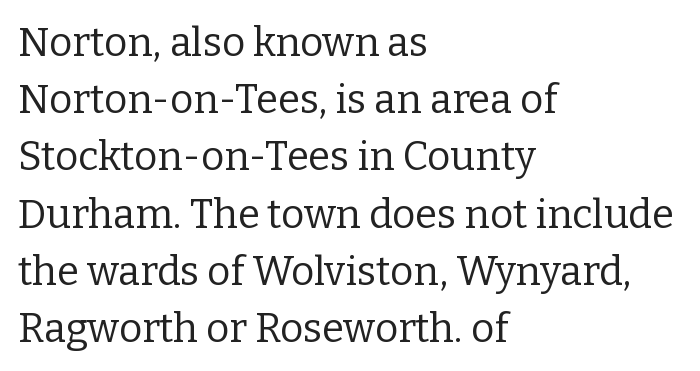
The compositor pushed each line to the left boundary. One glance says typical: line gaps are just what's usual. The weight would be labelled regular, book, light, or lighter still. These lines were composed using upright roman letters.
